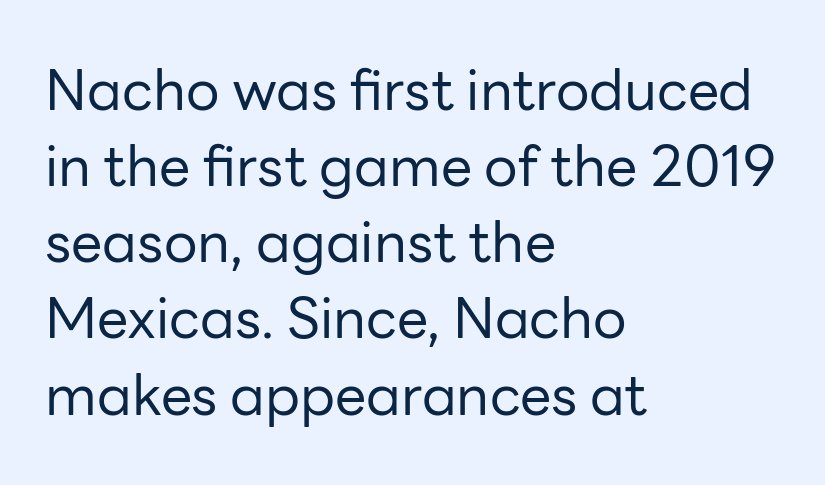
The image shows 56 px regular-weight sans-serif type, upright; set left-aligned, normal line spacing (1.36x), normal letter spacing, not underlined; low stroke contrast and a medium x-height.
